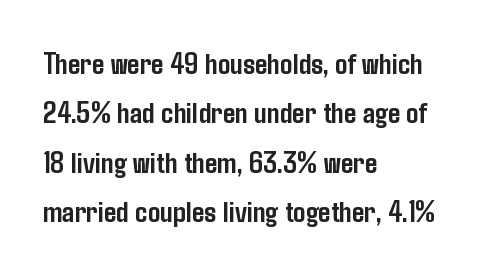
Quick note: underline off. Layout note: lines flush left. The rendering uses natural spacing where letterforms have individual widths. The gaps between neighbouring characters are ordinary and unremarkable. Does the weight exceed regular? Yes, all the way to bold. No italicization has been applied; the sample stays upright.
